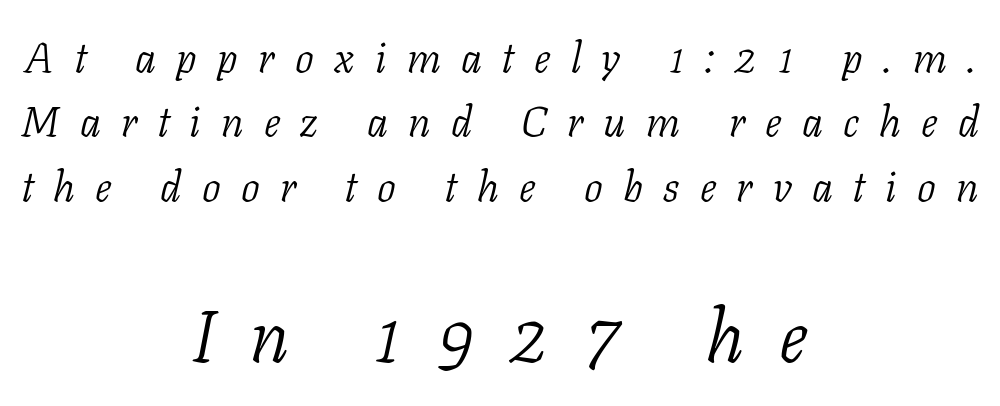
Q: Is the text bold? A: No.
Q: Is the text italic (slanted)? A: Yes, it leans right by about 11 degrees.
Q: Is the typeface a serif or a sans-serif typeface? A: Serif.
Q: Is the text underlined? A: No.
Q: How is the paragraph aligned? A: Centered.
Q: Is the spacing between letters normal or unusually wide? A: Unusually wide.
Q: Is the spacing between lines tight, normal or loose? A: Normal.
Q: Which block of text is set in a larger size, the first (top) or the second (bottom)? A: The second (bottom) one.
Q: Width (condensed, normal, or wide)? A: Normal.
Q: Stroke contrast? A: Low.
Q: x-height? A: Medium.
Q: Monospaced? A: No.
